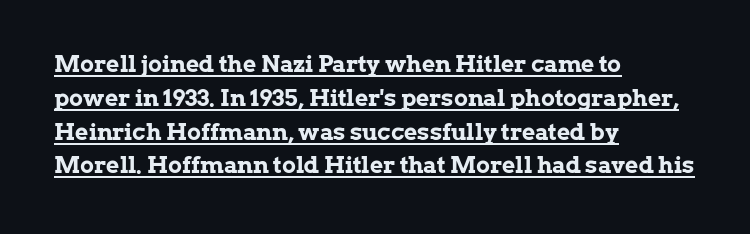
Q: Is the text bold? A: Yes.
Q: Is the text italic (slanted)? A: No, it is upright.
Q: Is the text underlined? A: Yes.
Q: How is the paragraph aligned? A: Left-aligned.
Q: Is the spacing between letters normal or unusually wide? A: Normal.
Q: Is the spacing between lines tight, normal or loose? A: Normal.
